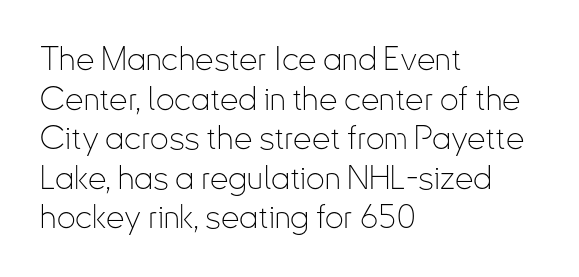
Q: Is the text bold? A: No.
Q: Is the text italic (slanted)? A: No, it is upright.
Q: Is the typeface a serif or a sans-serif typeface? A: Sans-serif.
Q: Is the text underlined? A: No.
Q: How is the paragraph aligned? A: Left-aligned.
Q: Is the spacing between letters normal or unusually wide? A: Normal.
Q: Width (condensed, normal, or wide)? A: Condensed.
Q: Stroke contrast? A: Low.
Q: x-height? A: Small.
Q: Monospaced? A: No.
